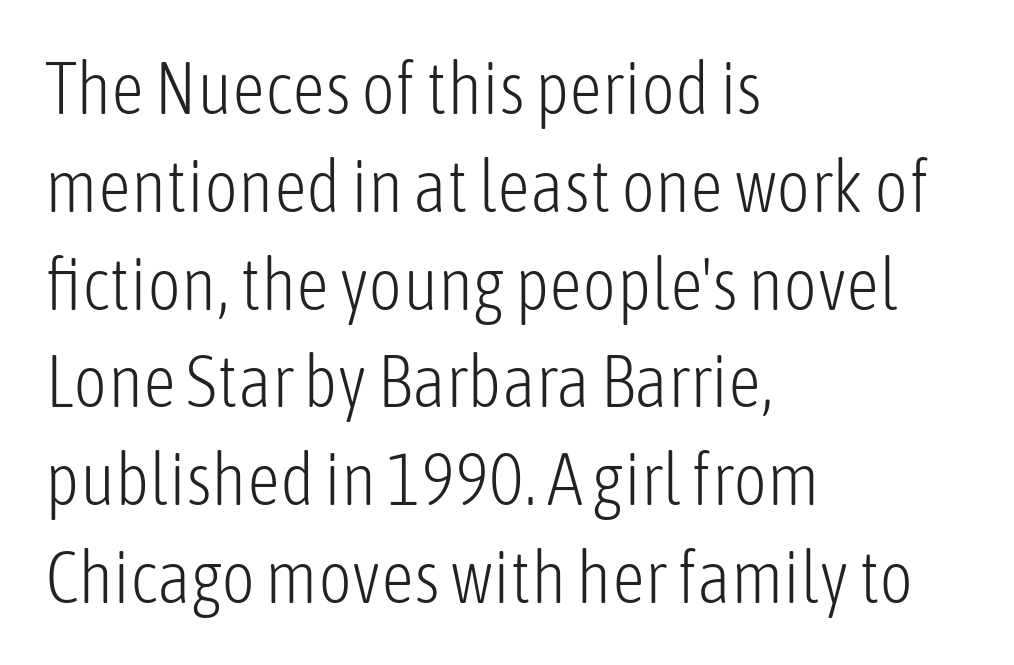
The image shows 73 px light, condensed sans-serif type, upright; set left-aligned, normal line spacing (1.34x), normal letter spacing, not underlined; low stroke contrast and a medium x-height.
